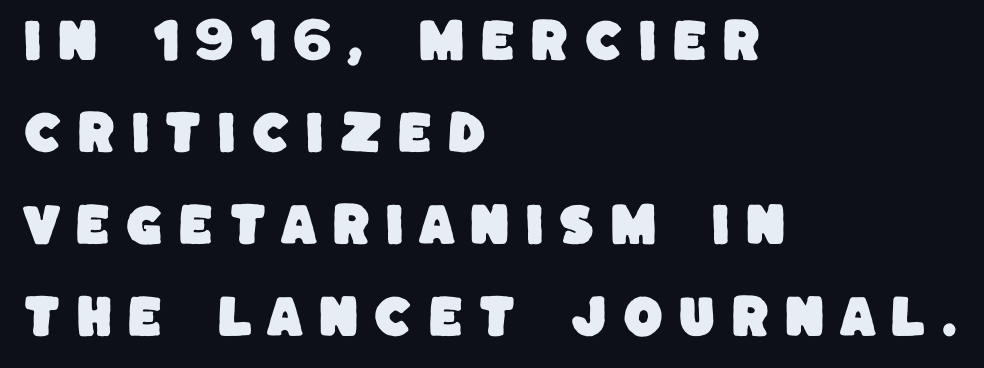
The image shows 46 px sans-serif type; set left-aligned, loose line spacing (2.0x), unusually wide letter spacing (+0.32 em), not underlined; low stroke contrast and a large x-height.
